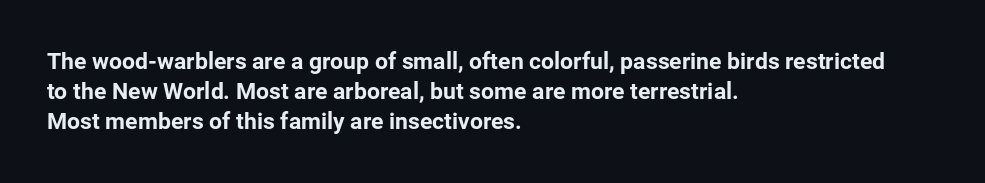
The image shows 23 px bold type, upright; set left-aligned, normal line spacing (1.31x), normal letter spacing, not underlined.
